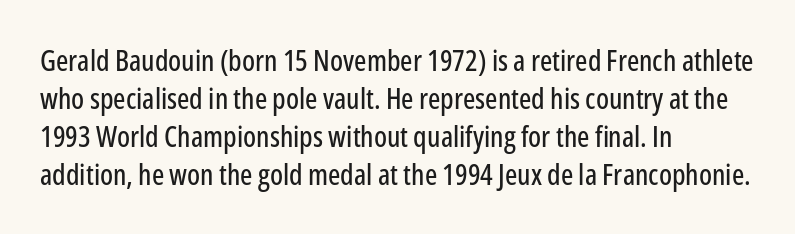
These lines keep a tight, regular rhythm from letter to letter. The rendering shows plain stroke endings on the letterforms — a sans-serif design. Posture: upright roman. Underlining? Definitely not there. These lines are rendered in a variable-pitch font. The lines sit at an ordinary, default distance from one another.
